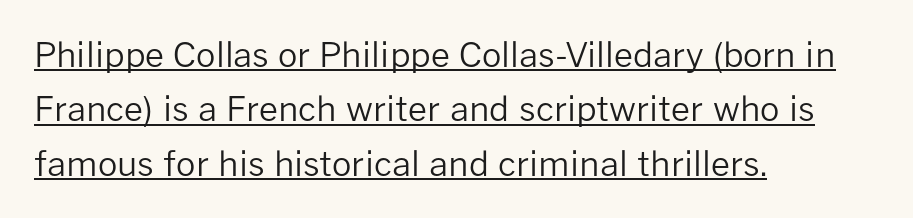
The image shows 34 px regular-weight sans-serif type, upright; set left-aligned, normal line spacing (1.6x), normal letter spacing, underlined; low stroke contrast and a medium x-height.
